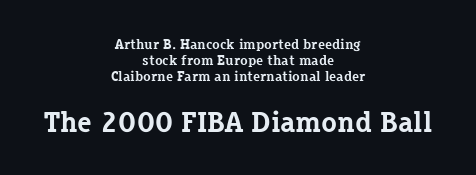
The image shows 29 px bold serif type, upright; set centered, line spacing 1.16x, normal letter spacing, not underlined; the second (bottom) block is 2.07x larger; low stroke contrast and a medium x-height.
